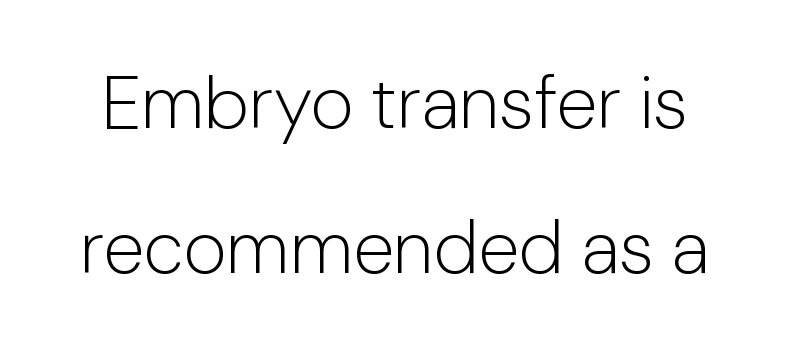
Whoever set this chose breathing room over compactness in the vertical rhythm. Caption: face not bold, strokes unweighted. The tracking reads as untouched default to a designer's eye. The specimen omits any rule beneath the text block's lines. This is the regular roman posture of the typeface.
